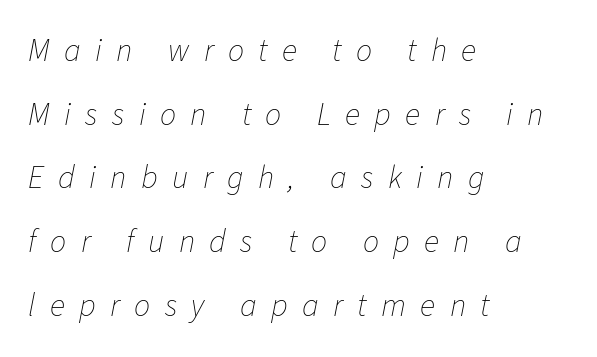
{"italic": "yes", "lean": "right", "slant_degrees": 11, "bold": "no", "weight": "thin", "width": "normal", "stroke_contrast": "low", "x_height": "medium", "monospaced": "no", "underline": "no", "align": "left", "line_spacing": "loose", "line_spacing_ratio": 1.99, "letter_spacing": "wide", "letter_spacing_em": 0.45, "glyph_px": 32}
